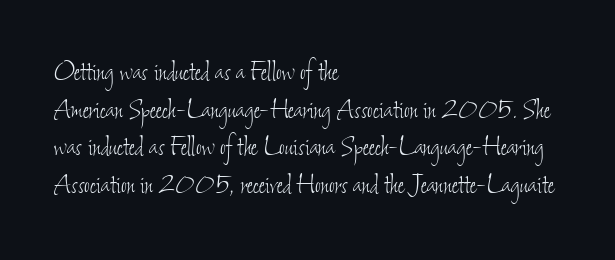
{"bold": "no", "weight": "thin", "width": "condensed", "stroke_contrast": "low", "x_height": "small", "monospaced": "no", "underline": "no", "align": "left", "line_spacing_ratio": 1.21, "letter_spacing": "normal", "letter_spacing_em": 0.0, "glyph_px": 31}
